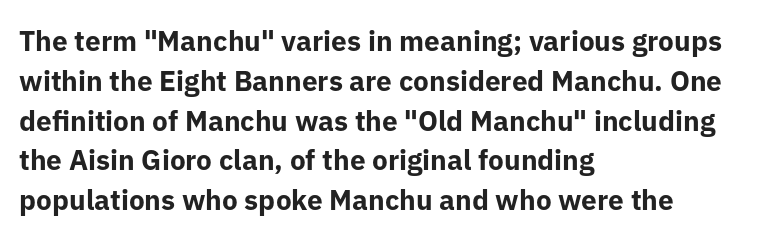
{"serif": "no", "italic": "no", "bold": "yes", "weight": "bold", "width": "normal", "stroke_contrast": "low", "x_height": "medium", "monospaced": "no", "underline": "no", "align": "left", "line_spacing": "normal", "line_spacing_ratio": 1.42, "letter_spacing": "normal", "letter_spacing_em": 0.0, "glyph_px": 28}
